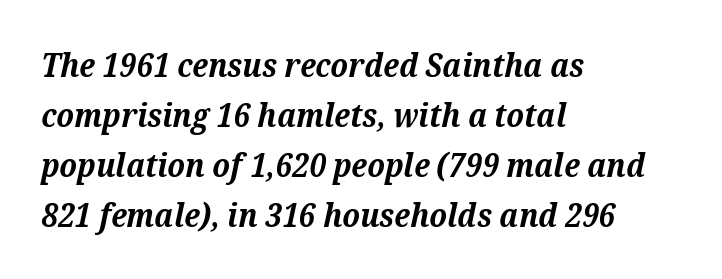
{"serif": "yes", "italic": "yes", "lean": "right", "slant_degrees": 12, "bold": "yes", "weight": "bold", "width": "normal", "stroke_contrast": "medium", "x_height": "medium", "monospaced": "no", "underline": "no", "align": "left", "line_spacing": "normal", "line_spacing_ratio": 1.52, "letter_spacing": "normal", "letter_spacing_em": 0.0, "glyph_px": 33}
